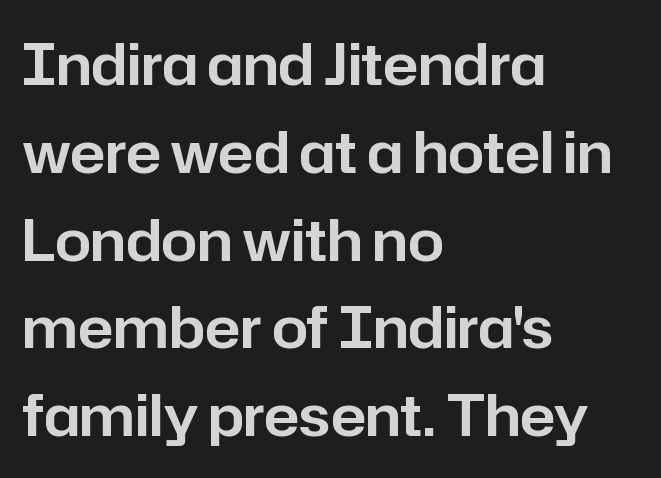
{"serif": "no", "italic": "no", "width": "normal", "stroke_contrast": "low", "x_height": "medium", "monospaced": "no", "underline": "no", "align": "left", "line_spacing": "normal", "line_spacing_ratio": 1.54, "letter_spacing": "normal", "letter_spacing_em": 0.0, "glyph_px": 57}
